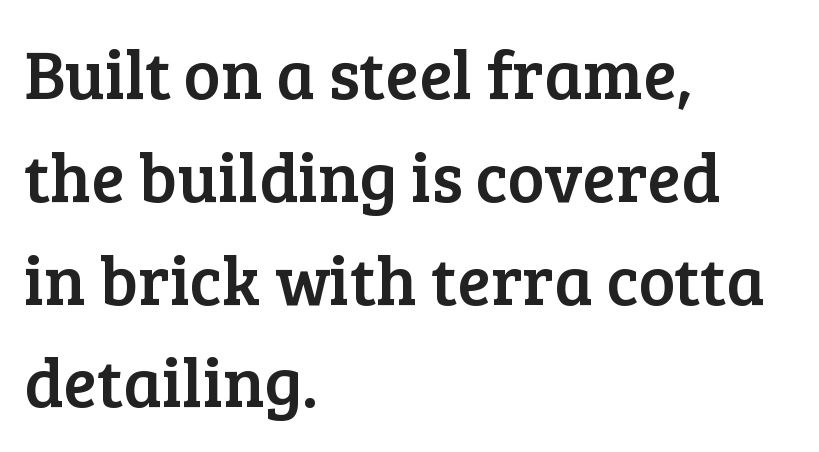
Q: Is the text italic (slanted)? A: No, it is upright.
Q: Is the typeface a serif or a sans-serif typeface? A: Serif.
Q: Is the text underlined? A: No.
Q: How is the paragraph aligned? A: Left-aligned.
Q: Is the spacing between letters normal or unusually wide? A: Normal.
Q: Is the spacing between lines tight, normal or loose? A: Normal.
Q: Width (condensed, normal, or wide)? A: Normal.
Q: Stroke contrast? A: Low.
Q: x-height? A: Medium.
Q: Monospaced? A: No.
